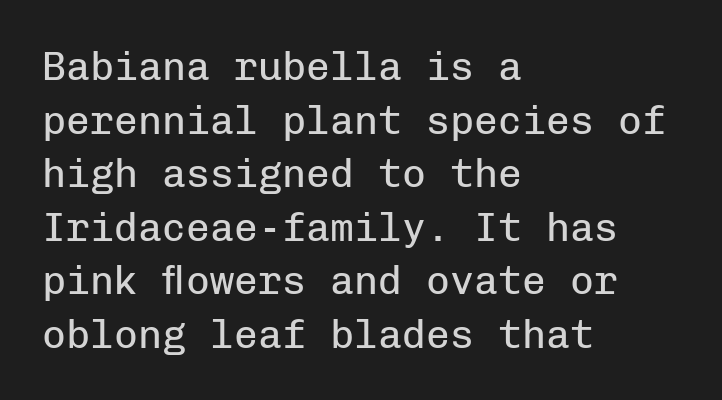
{"serif": "no", "italic": "no", "bold": "no", "weight": "regular", "width": "normal", "stroke_contrast": "low", "x_height": "medium", "monospaced": "yes", "underline": "no", "align": "left", "line_spacing": "normal", "line_spacing_ratio": 1.34, "letter_spacing": "normal", "letter_spacing_em": 0.0, "glyph_px": 40}
